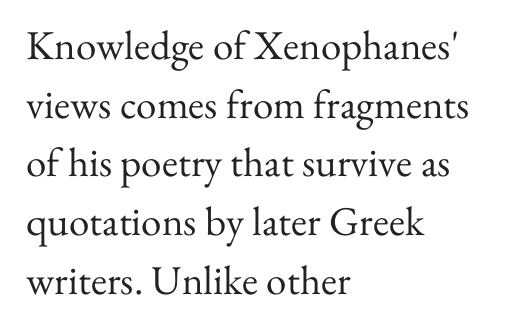
{"serif": "yes", "italic": "no", "bold": "no", "weight": "regular", "width": "normal", "stroke_contrast": "medium", "x_height": "small", "monospaced": "no", "underline": "no", "align": "left", "line_spacing": "normal", "line_spacing_ratio": 1.43, "letter_spacing": "normal", "letter_spacing_em": 0.0, "glyph_px": 41}
